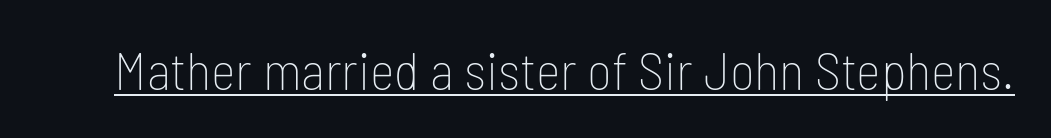
The image shows 53 px thin, condensed sans-serif type, upright; set normal letter spacing, underlined; low stroke contrast and a medium x-height.
